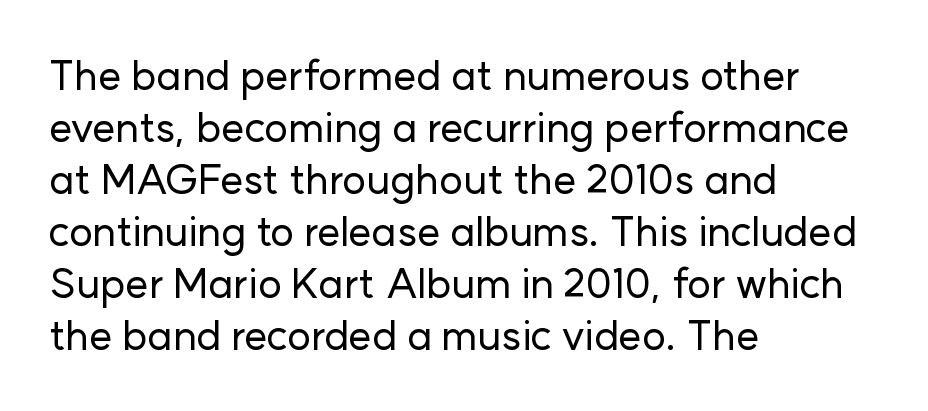
Lines of text with bare space underneath. Spacing verdict: proportional, widths tailored to each character. What's the leading like? Ordinary, nothing unusual. The font family rendered here belongs to the sans-serif group. Does the copy run flush right? No — it runs flush left.
